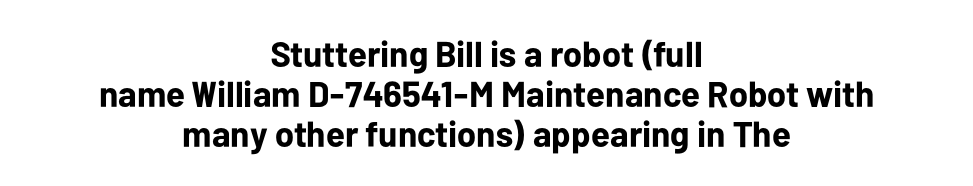
The image shows 36 px bold sans-serif type, upright; set centered, tight line spacing (1.11x), normal letter spacing, not underlined; low stroke contrast and a medium x-height.
